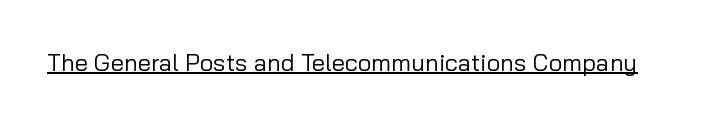
{"italic": "no", "bold": "no", "underline": "yes", "letter_spacing": "normal", "letter_spacing_em": 0.0, "glyph_px": 24}
